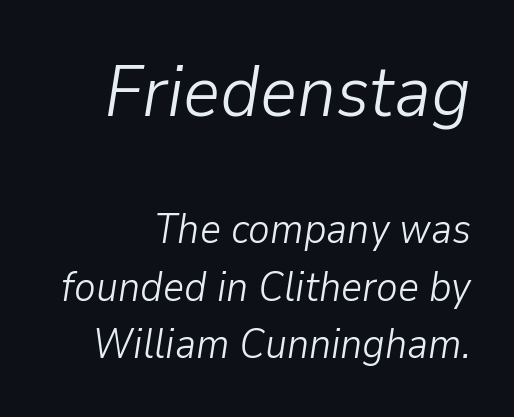
The image shows 72 px light type, italic (leaning right); set normal line spacing (1.4x), normal letter spacing, not underlined; the first (top) block is 1.76x larger; low stroke contrast and a medium x-height.
